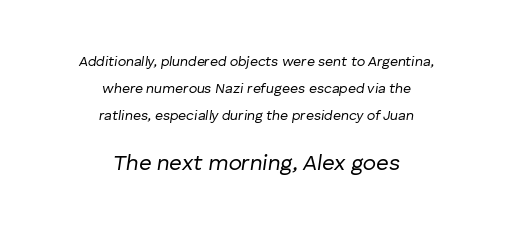
The image shows 22 px text type, italic (leaning right); set centered, loose line spacing (1.92x), normal letter spacing, not underlined; the second (bottom) block is 1.57x larger.
